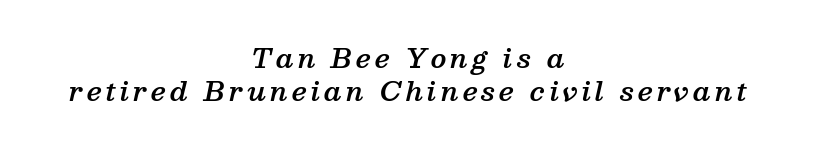
The passage shown is semibold, sitting just below true bold. The paragraph shown floats in the horizontal middle. If you measured baseline to baseline, you'd find a middling distance. The lettering tilts uniformly, giving the passage an italic look. Just letters on the line, the space beneath them empty.
